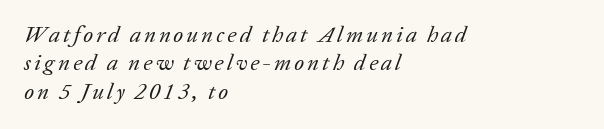
The image shows 23 px text type, italic (leaning right); set left-aligned, line spacing 1.23x, not underlined.
